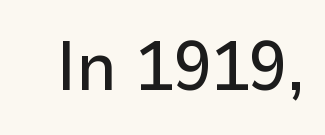
The image shows 69 px sans-serif type, upright; set normal letter spacing, not underlined; low stroke contrast and a medium x-height.
